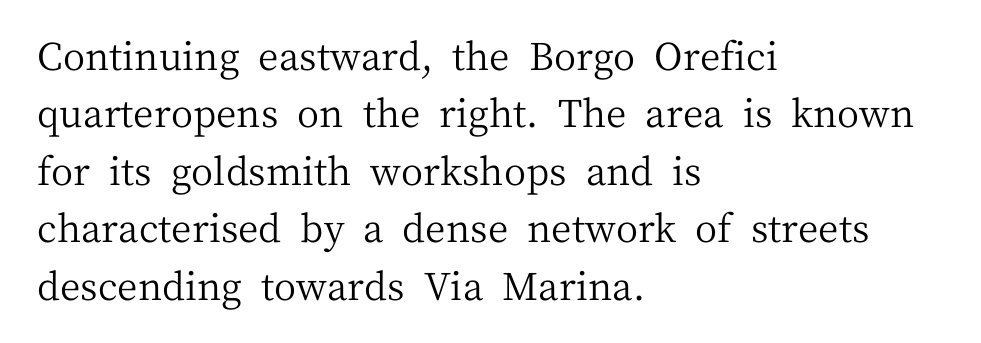
The tracking reads as untouched default to a designer's eye. The passage shown is typeset with a serif family. Typeset ragged right — the left edge is the straight one. Honestly, the row spacing looks completely unremarkable. The typeface has the unassuming heft of standard copy or less.
